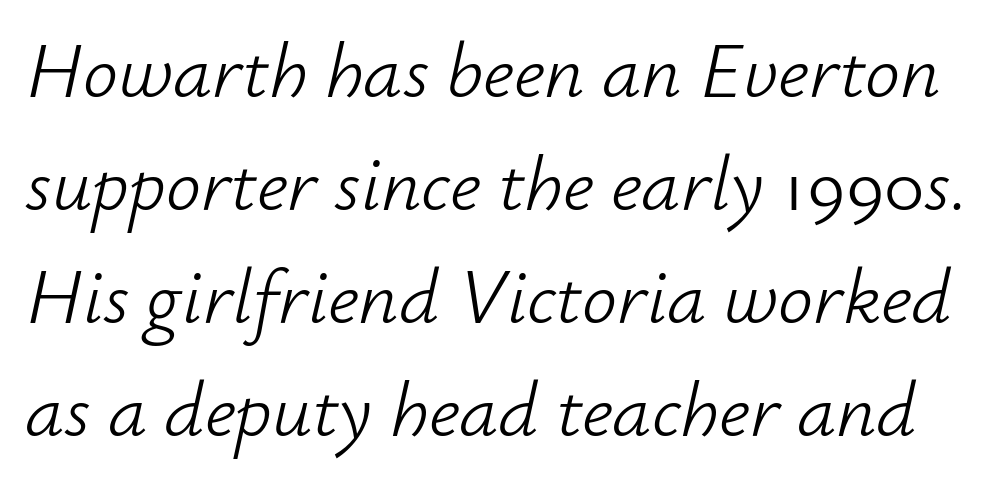
Q: Is the text bold? A: No.
Q: Is the text italic (slanted)? A: Yes, it leans right by about 12 degrees.
Q: Is the text underlined? A: No.
Q: Is the spacing between letters normal or unusually wide? A: Normal.
Q: Is the spacing between lines tight, normal or loose? A: Normal.
Q: Width (condensed, normal, or wide)? A: Normal.
Q: Stroke contrast? A: Low.
Q: x-height? A: Small.
Q: Monospaced? A: No.
